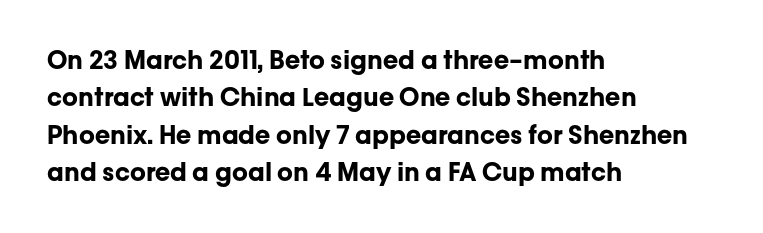
Baseline-to-baseline distance is the conventional proportion of letter height. The typesetter chose a ragged-right arrangement here. The zone under the glyphs is completely vacant. Typesetter's note: full bold, strokes at maximum text heaviness. In terms of posture, this sample is upright. The horizontal fit of the characters is conventional and even.
